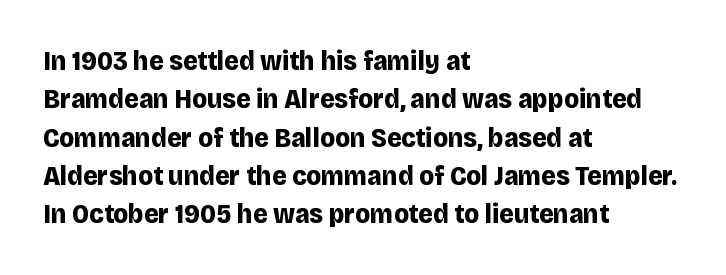
Characters remain perfectly vertical along every line. The passage shown is typed in a proportional face where columns would drift. Regarding serifs, this sample does without them. Summary of weight: heavy, a full bold. Default kerning and tracking; the words read as compact shapes. Vertically, the passage feels balanced, rows spaced as you'd expect.
